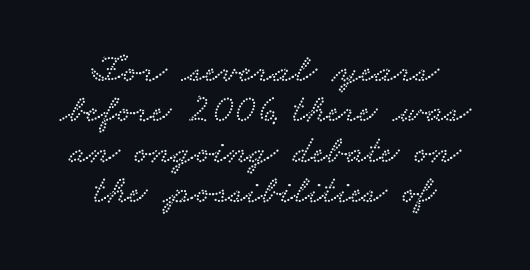
Q: Is the typeface a serif or a sans-serif typeface? A: Serif.
Q: Is the text underlined? A: No.
Q: How is the paragraph aligned? A: Centered.
Q: Is the spacing between letters normal or unusually wide? A: Normal.
Q: Is the spacing between lines tight, normal or loose? A: Tight.
Q: Width (condensed, normal, or wide)? A: Wide.
Q: Stroke contrast? A: Low.
Q: x-height? A: Small.
Q: Monospaced? A: No.
